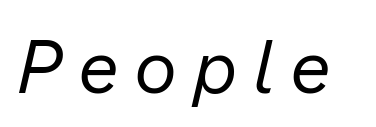
Someone cranked the tracking dial way up on this one. You could not count columns in this text — the font is proportionally spaced. No word sits above an underline. The weight tops out at a normal text grade. The glyphs look as if they've been sheared to an angle.
